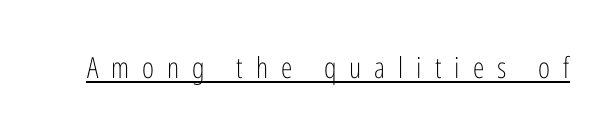
{"serif": "no", "italic": "no", "bold": "no", "weight": "light", "width": "condensed", "stroke_contrast": "low", "x_height": "medium", "monospaced": "no", "underline": "yes", "letter_spacing": "wide", "letter_spacing_em": 0.45, "glyph_px": 29}
